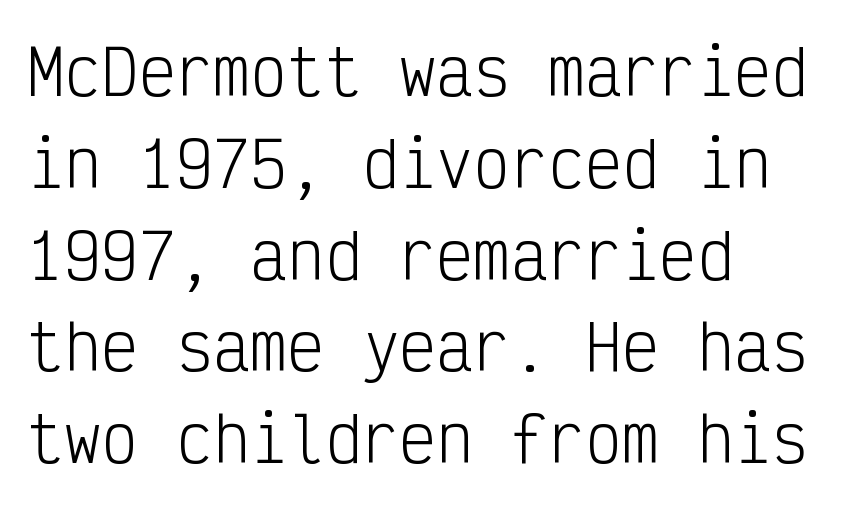
Q: Is the text bold? A: No.
Q: Is the text italic (slanted)? A: No, it is upright.
Q: Is the typeface a serif or a sans-serif typeface? A: Sans-serif.
Q: Is the text underlined? A: No.
Q: How is the paragraph aligned? A: Left-aligned.
Q: Is the spacing between letters normal or unusually wide? A: Normal.
Q: Is the spacing between lines tight, normal or loose? A: Normal.
Q: Width (condensed, normal, or wide)? A: Condensed.
Q: Stroke contrast? A: Low.
Q: x-height? A: Medium.
Q: Monospaced? A: Yes.
